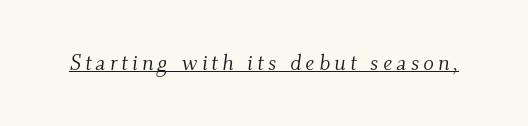
Q: Is the text bold? A: No.
Q: Is the text italic (slanted)? A: Yes, it leans right by about 9 degrees.
Q: Is the text underlined? A: Yes.
